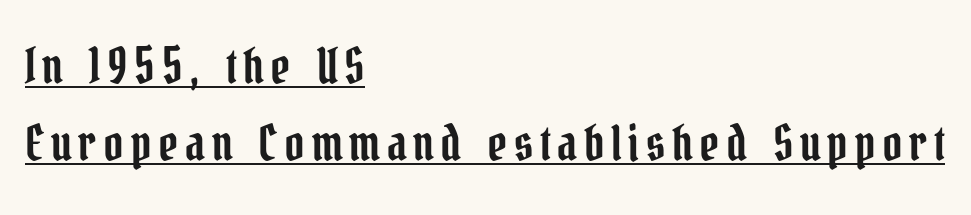
The image shows 48 px condensed serif type, upright; set left-aligned, normal line spacing (1.6x), underlined; low stroke contrast and a medium x-height.
